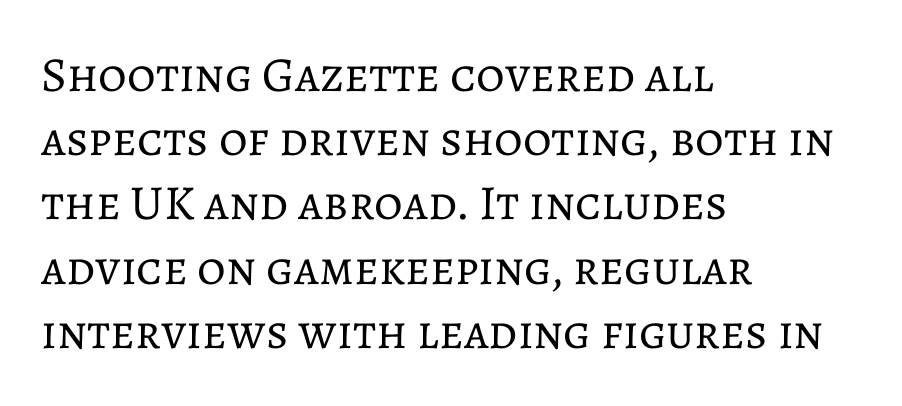
The image shows 49 px regular-weight type, upright; set left-aligned, normal line spacing (1.31x), normal letter spacing, not underlined; low stroke contrast and a medium x-height.
